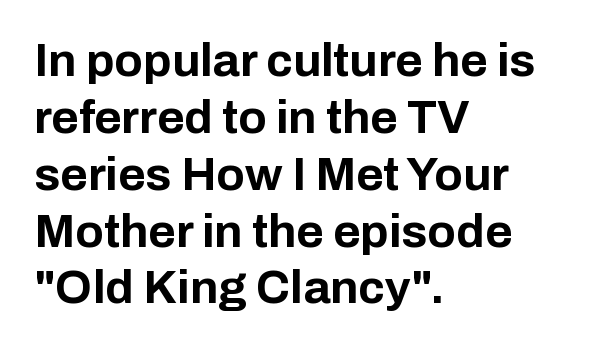
The image shows 47 px bold sans-serif type, upright; set left-aligned, line spacing 1.21x, normal letter spacing, not underlined; low stroke contrast and a medium x-height.
